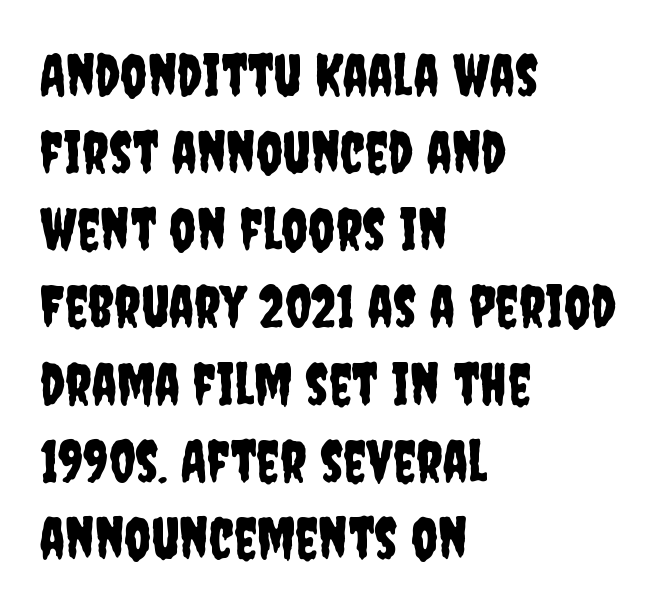
{"serif": "no", "italic": "no", "width": "condensed", "stroke_contrast": "low", "x_height": "large", "monospaced": "no", "underline": "no", "align": "left", "line_spacing": "normal", "line_spacing_ratio": 1.33, "letter_spacing": "normal", "letter_spacing_em": 0.0, "glyph_px": 58}
